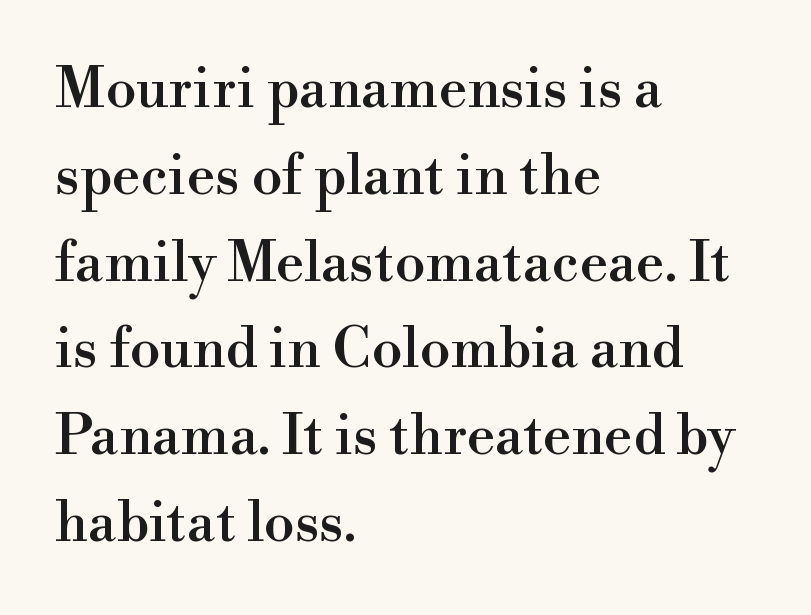
The image shows 56 px serif type, upright; set left-aligned, normal line spacing (1.55x), normal letter spacing, not underlined; high stroke contrast and a small x-height.
